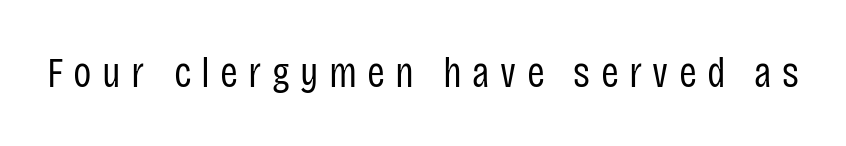
Q: Is the text bold? A: No.
Q: Is the text italic (slanted)? A: No, it is upright.
Q: Is the typeface a serif or a sans-serif typeface? A: Sans-serif.
Q: Is the text underlined? A: No.
Q: Is the spacing between letters normal or unusually wide? A: Unusually wide.
Q: Width (condensed, normal, or wide)? A: Condensed.
Q: Stroke contrast? A: Low.
Q: x-height? A: Large.
Q: Monospaced? A: No.
